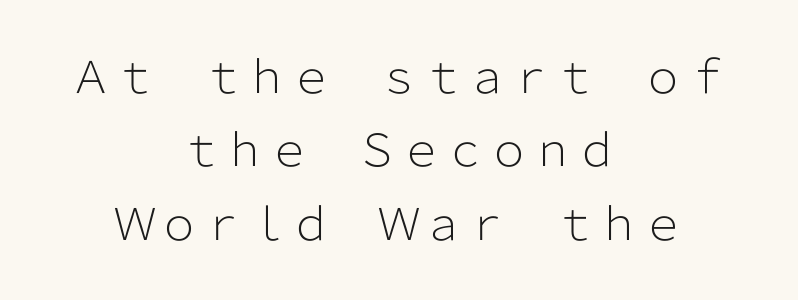
Note: no serifs on the glyphs. The strokes are not fattened; the text isn't bold. Layout note: lines centered. This block has exactly the height ordinary leading produces.
